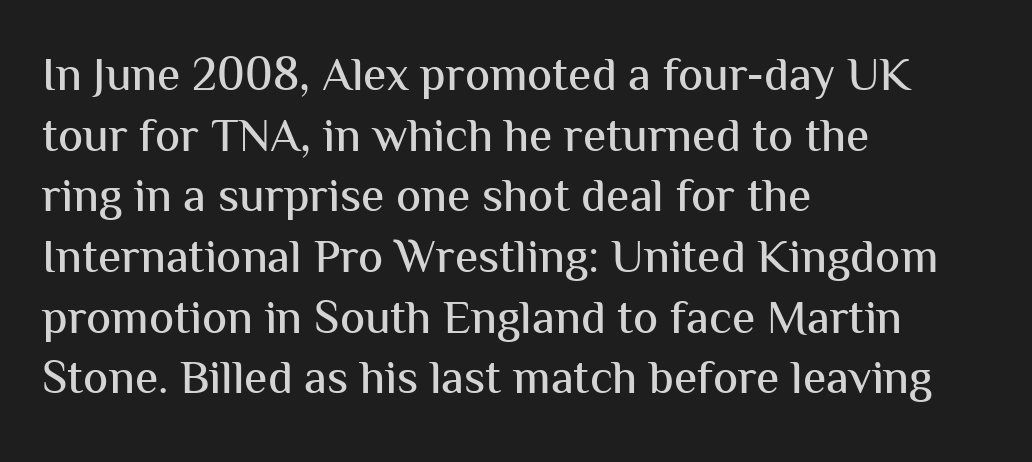
Q: Is the text italic (slanted)? A: No, it is upright.
Q: Is the typeface a serif or a sans-serif typeface? A: Sans-serif.
Q: Is the text underlined? A: No.
Q: How is the paragraph aligned? A: Left-aligned.
Q: Is the spacing between letters normal or unusually wide? A: Normal.
Q: Is the spacing between lines tight, normal or loose? A: Normal.
Q: Width (condensed, normal, or wide)? A: Normal.
Q: Stroke contrast? A: Medium.
Q: x-height? A: Medium.
Q: Monospaced? A: No.
